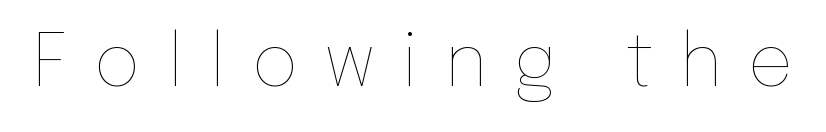
The image shows 72 px thin type, upright; set unusually wide letter spacing (+0.36 em), not underlined; low stroke contrast and a medium x-height.
